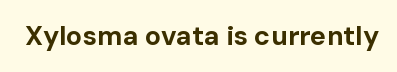
Q: Is the text bold? A: Yes.
Q: Is the text italic (slanted)? A: No, it is upright.
Q: Is the text underlined? A: No.
Q: Is the spacing between letters normal or unusually wide? A: Normal.
